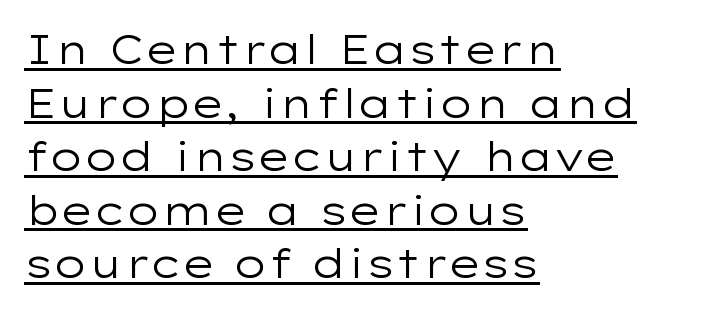
{"serif": "no", "italic": "no", "bold": "no", "weight": "regular", "width": "wide", "stroke_contrast": "low", "x_height": "medium", "monospaced": "no", "underline": "yes", "align": "left", "line_spacing": "normal", "line_spacing_ratio": 1.34, "letter_spacing": "normal", "letter_spacing_em": 0.0, "glyph_px": 40}
